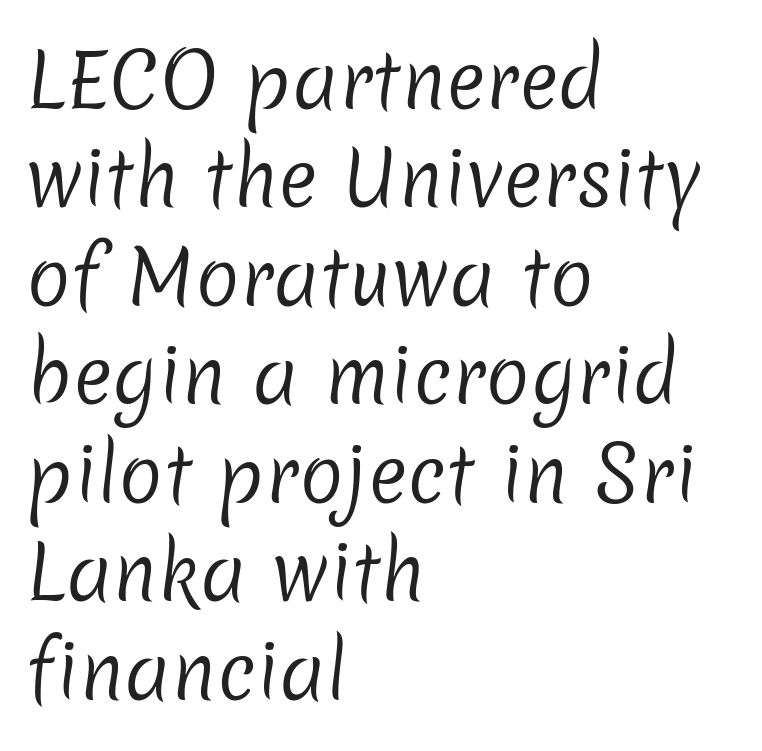
The image shows 74 px regular-weight sans-serif type; set left-aligned, normal line spacing (1.33x), normal letter spacing, not underlined; low stroke contrast and a medium x-height.
